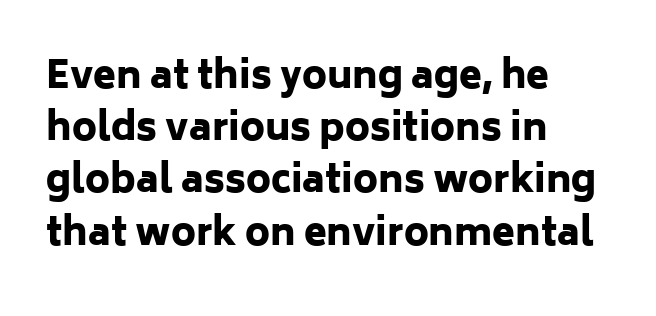
Q: Is the text bold? A: Yes.
Q: Is the text italic (slanted)? A: No, it is upright.
Q: Is the typeface a serif or a sans-serif typeface? A: Sans-serif.
Q: Is the text underlined? A: No.
Q: How is the paragraph aligned? A: Left-aligned.
Q: Is the spacing between letters normal or unusually wide? A: Normal.
Q: Is the spacing between lines tight, normal or loose? A: Normal.
Q: Width (condensed, normal, or wide)? A: Normal.
Q: Stroke contrast? A: Low.
Q: x-height? A: Medium.
Q: Monospaced? A: No.
